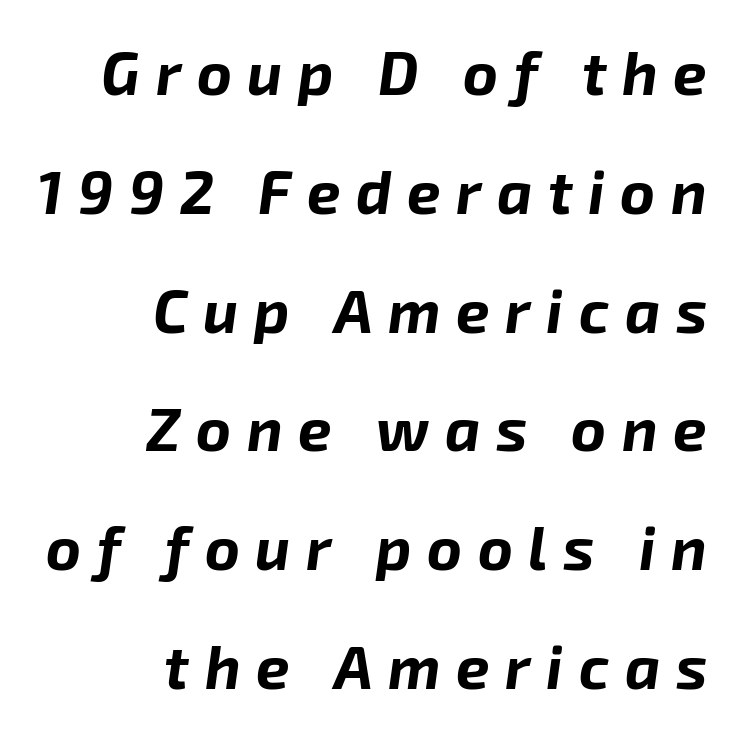
Words appear elongated and porous because spacing is wide. Airy leading. The passage shown leans; its letterforms are oblique. The passage shown is emphatically bold. Only glyphs here, with clear space below each row. Each letter keeps its own natural width here, so spacing adapts to shape.
